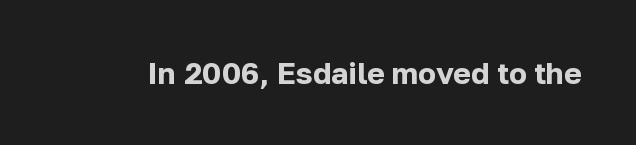
{"serif": "no", "italic": "no", "bold": "yes", "weight": "bold", "width": "normal", "stroke_contrast": "low", "x_height": "medium", "monospaced": "no", "underline": "no", "letter_spacing": "normal", "letter_spacing_em": 0.0, "glyph_px": 30}
